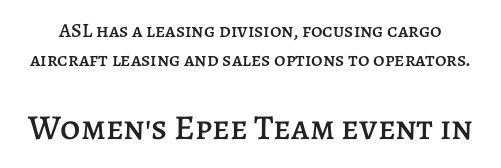
The image shows 35 px text type, upright; set normal line spacing (1.47x), normal letter spacing, not underlined; the second (bottom) block is 1.75x larger; low stroke contrast and a large x-height.
